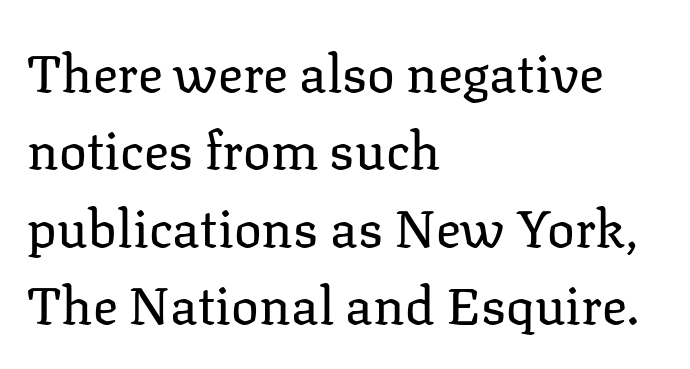
What's the leading like? Ordinary, nothing unusual. The specimen reads as upright at a glance. The tracking reads as untouched default to a designer's eye. Weight: not bold — regular or lighter. What kind of face is this? One with serifs.
